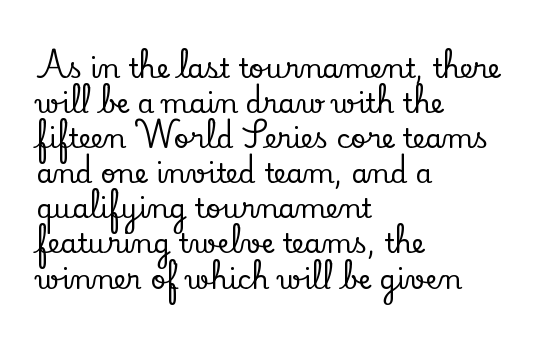
{"italic": "no", "underline": "no", "align": "left", "line_spacing": "normal", "line_spacing_ratio": 1.3, "letter_spacing": "normal", "letter_spacing_em": 0.0, "glyph_px": 27}
